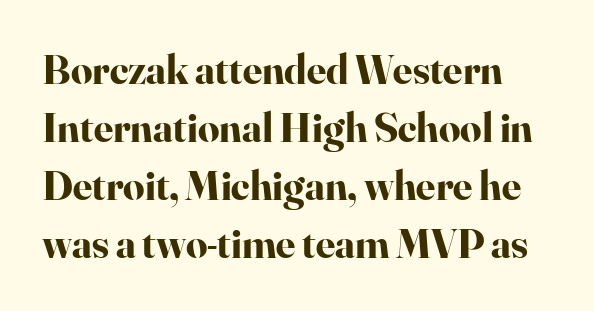
Varying glyph widths throughout — classic text-font behaviour. As a designer I'd log this as weight 700, bold. The foot of each line stays bare and open. Interline gaps are of average width in this sample.
